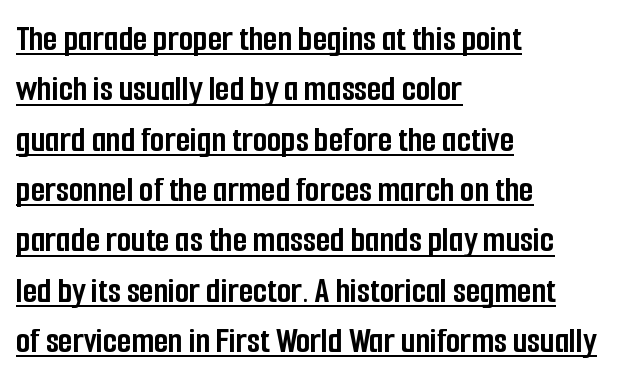
Caption: multi-line text, flush left, ragged right. Underlining? Definitely there. How would I describe the line gaps? Plain and ordinary. The letterforms sit shoulder to shoulder at normal distance. Pretty heavy lettering here — definitely bold. Regarding serifs, this sample does without them.
